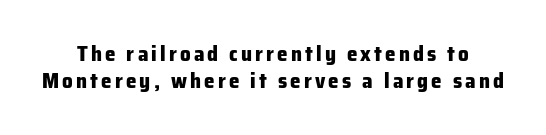
The image shows 21 px bold type, upright; set normal line spacing (1.28x), not underlined.
